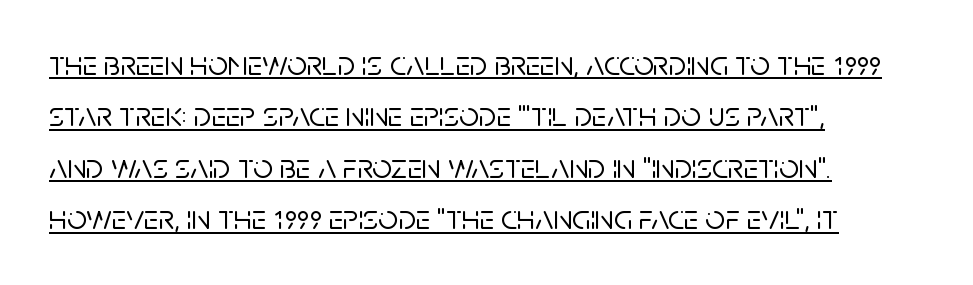
{"serif": "no", "italic": "no", "width": "normal", "stroke_contrast": "low", "x_height": "large", "monospaced": "no", "underline": "yes", "align": "left", "line_spacing": "normal", "line_spacing_ratio": 1.47, "letter_spacing": "normal", "letter_spacing_em": 0.0, "glyph_px": 35}
